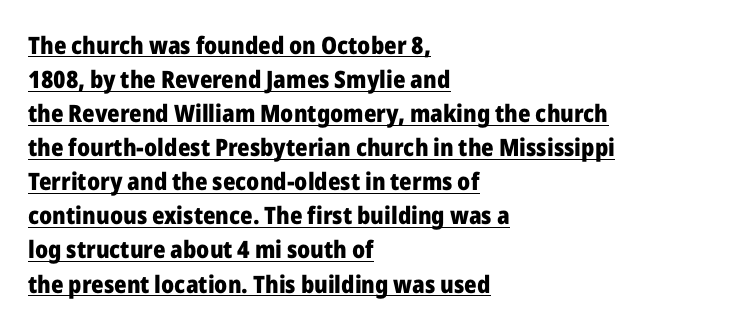
Q: Is the text bold? A: Yes.
Q: Is the text italic (slanted)? A: No, it is upright.
Q: Is the text underlined? A: Yes.
Q: How is the paragraph aligned? A: Left-aligned.
Q: Is the spacing between letters normal or unusually wide? A: Normal.
Q: Is the spacing between lines tight, normal or loose? A: Normal.
